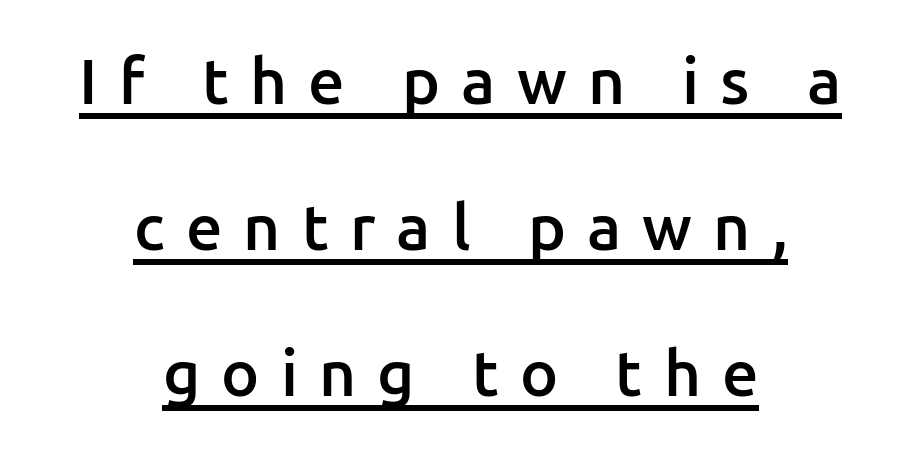
{"serif": "no", "italic": "no", "bold": "semi", "weight": "semibold", "width": "normal", "stroke_contrast": "low", "x_height": "medium", "monospaced": "no", "underline": "yes", "align": "center", "line_spacing": "loose", "line_spacing_ratio": 2.28, "letter_spacing": "wide", "letter_spacing_em": 0.33, "glyph_px": 64}
